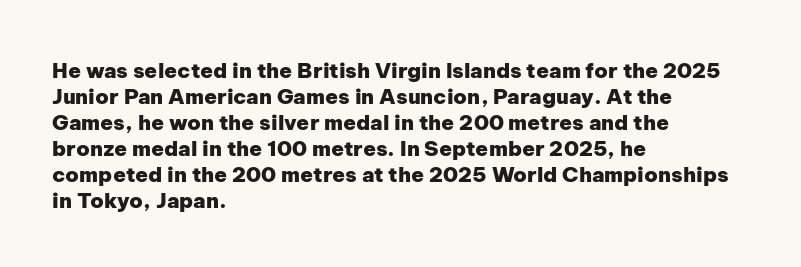
Q: Is the text bold? A: Yes.
Q: Is the text italic (slanted)? A: No, it is upright.
Q: Is the text underlined? A: No.
Q: How is the paragraph aligned? A: Left-aligned.
Q: Is the spacing between letters normal or unusually wide? A: Normal.
